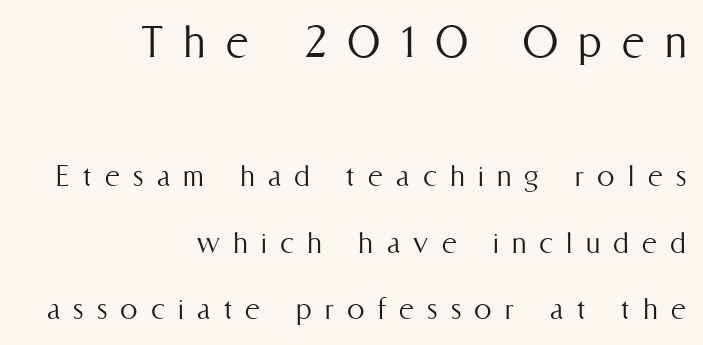
The font is comparable to plain body text, perhaps lighter. The face used here appears at its bigger size in the upper chunk. The space beneath each line is pristine and unruled. Quick note: interline space is abundant.
